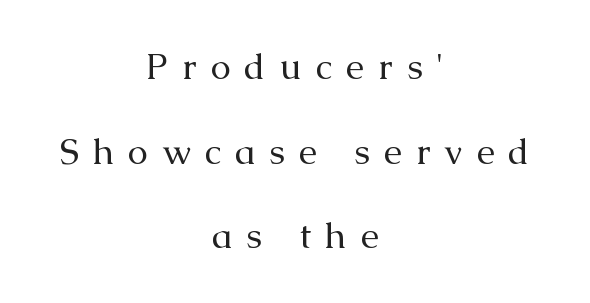
{"serif": "yes", "italic": "no", "bold": "no", "weight": "regular", "width": "normal", "stroke_contrast": "medium", "x_height": "medium", "monospaced": "no", "underline": "no", "align": "center", "line_spacing": "loose", "line_spacing_ratio": 2.35, "letter_spacing": "wide", "letter_spacing_em": 0.39, "glyph_px": 36}
